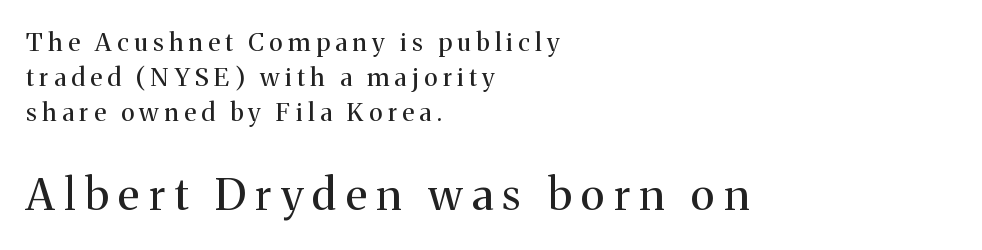
The image shows 44 px regular-weight serif type, upright; set left-aligned, normal line spacing (1.4x), unusually wide letter spacing (+0.22 em), not underlined; the second (bottom) block is 1.76x larger; medium stroke contrast and a medium x-height.
